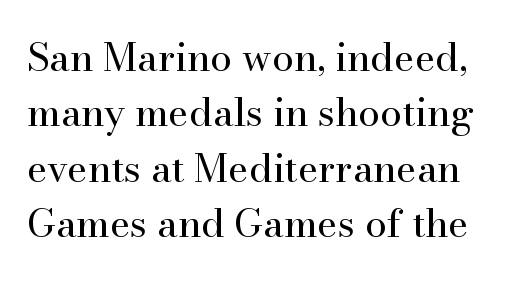
A normal amount of white space separates one row of letters from the next. The face looks like a standard text weight, possibly lighter. A typesetter would call this proportional, since set widths differ per character. Upright lettering throughout. This rendering employs a face with finishing strokes, i.e., a serif. The horizontal fit of the characters is conventional and even.
